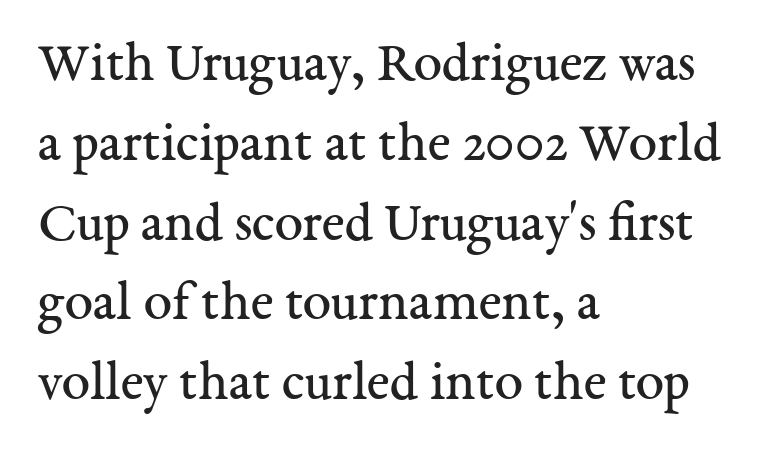
Q: Is the text bold? A: No.
Q: Is the text italic (slanted)? A: No, it is upright.
Q: Is the typeface a serif or a sans-serif typeface? A: Serif.
Q: Is the text underlined? A: No.
Q: How is the paragraph aligned? A: Left-aligned.
Q: Is the spacing between letters normal or unusually wide? A: Normal.
Q: Is the spacing between lines tight, normal or loose? A: Normal.
Q: Width (condensed, normal, or wide)? A: Normal.
Q: Stroke contrast? A: Medium.
Q: x-height? A: Medium.
Q: Monospaced? A: No.
